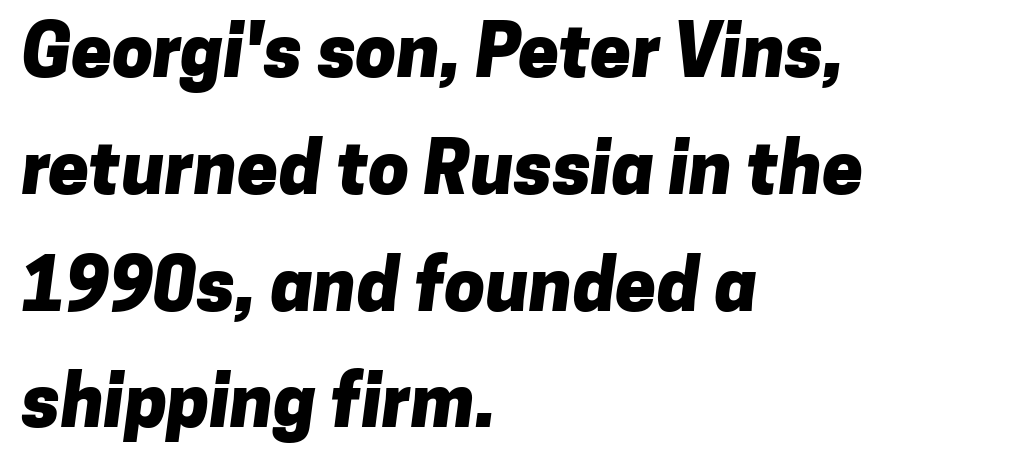
Think of a printed novel: that variable character pitch is what you see here. Lines of text with bare space underneath. The passage shown is typeset with a sans-serif family. A classic flush-left, rag-right setting is used for this passage.
